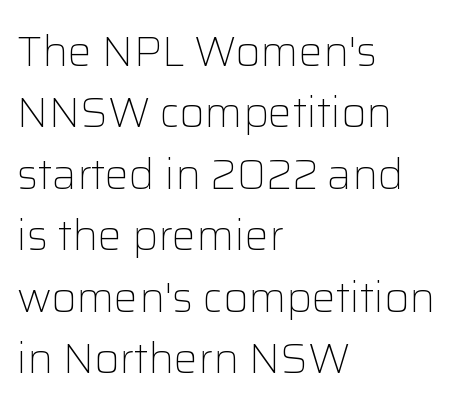
Q: Is the text bold? A: No.
Q: Is the text italic (slanted)? A: No, it is upright.
Q: Is the typeface a serif or a sans-serif typeface? A: Sans-serif.
Q: Is the text underlined? A: No.
Q: How is the paragraph aligned? A: Left-aligned.
Q: Is the spacing between letters normal or unusually wide? A: Normal.
Q: Is the spacing between lines tight, normal or loose? A: Normal.
Q: Width (condensed, normal, or wide)? A: Normal.
Q: Stroke contrast? A: Low.
Q: x-height? A: Medium.
Q: Monospaced? A: No.
